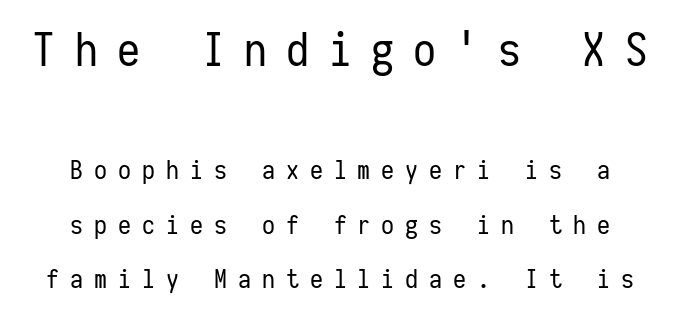
The image shows 46 px regular-weight, condensed sans-serif type, upright, monospaced; set centered, loose line spacing (2.08x), unusually wide letter spacing (+0.42 em), not underlined; the first (top) block is 1.77x larger; low stroke contrast and a medium x-height.
